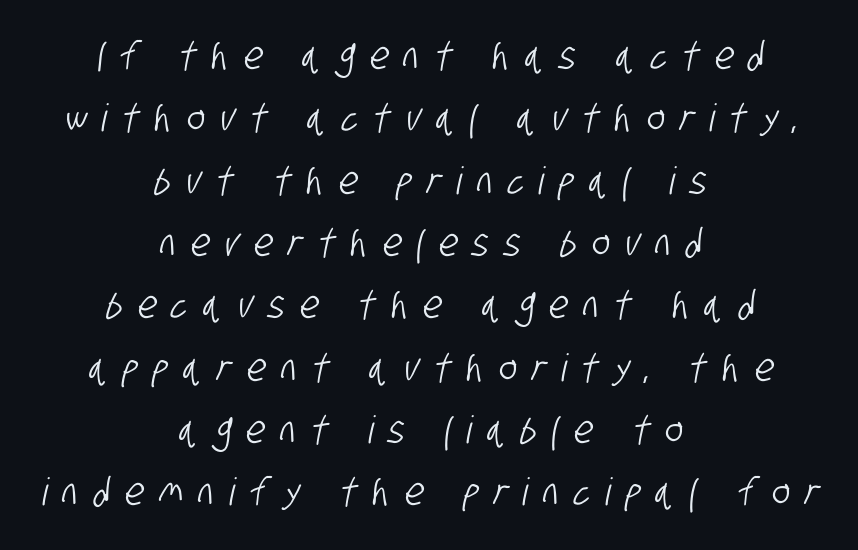
Q: Is the typeface a serif or a sans-serif typeface? A: Sans-serif.
Q: Is the text underlined? A: No.
Q: How is the paragraph aligned? A: Centered.
Q: Is the spacing between letters normal or unusually wide? A: Unusually wide.
Q: Is the spacing between lines tight, normal or loose? A: Normal.
Q: Width (condensed, normal, or wide)? A: Condensed.
Q: Stroke contrast? A: Low.
Q: x-height? A: Large.
Q: Monospaced? A: No.
